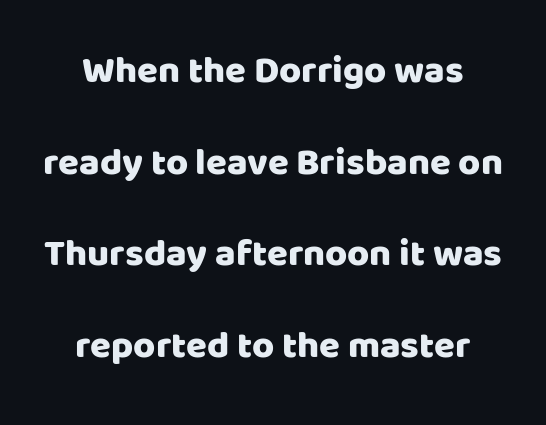
Posture: vertical. Observe the ordinary spacing: letters are neighbours, not strangers. A typesetter would label this face a sans. Students, observe: this is what heavily led, spacious text looks like. Is this a fixed-width face? No — the glyphs have proportional, varying widths.
